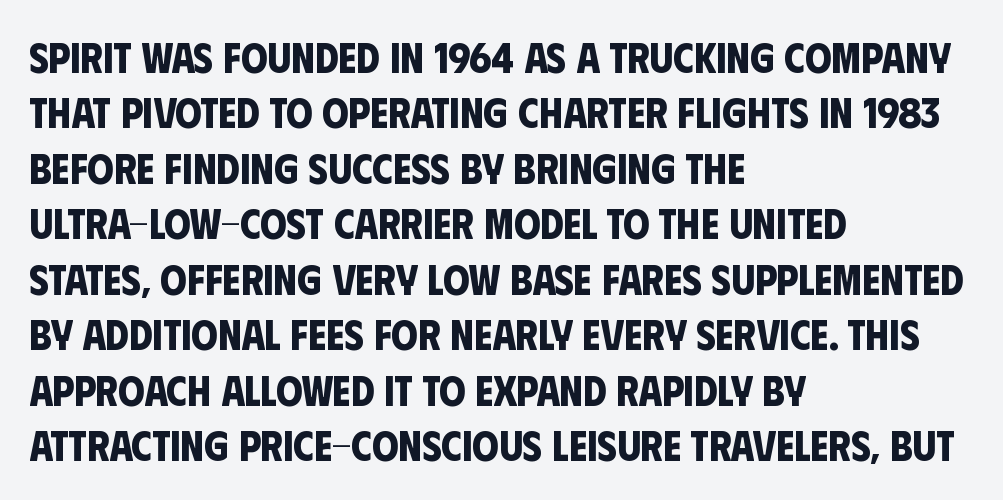
The image shows 42 px bold, condensed sans-serif type; set left-aligned, normal line spacing (1.32x), normal letter spacing, not underlined; low stroke contrast and a large x-height.
